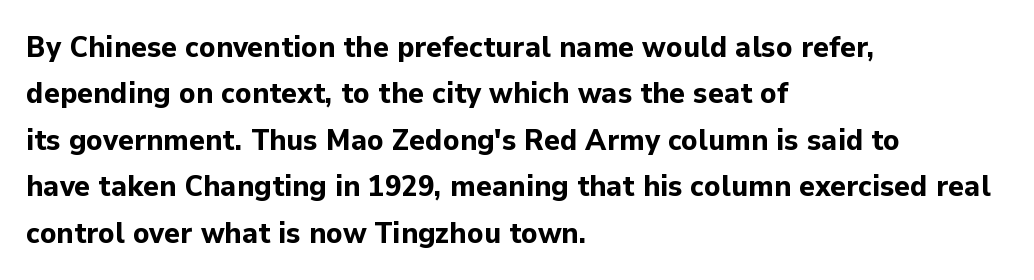
Underline: absent. Heavy, bold letterforms. The text was rendered using a sans face with plain stroke endings. The gaps between neighbouring characters are ordinary and unremarkable. The face used here is proportionally spaced, like ordinary book or web type. Ascenders rise straight up at ninety degrees.
